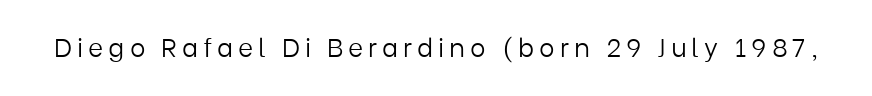
The image shows 26 px text type, upright; set not underlined.
